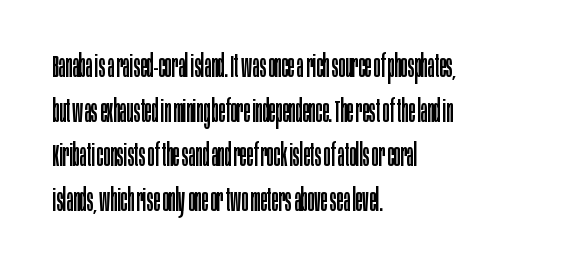
The image shows 31 px regular-weight, condensed sans-serif type, upright; set left-aligned, normal line spacing (1.44x), normal letter spacing, not underlined; low stroke contrast and a large x-height.
